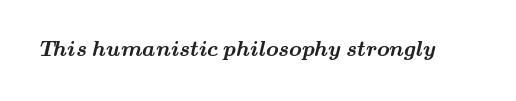
The image shows 21 px bold type; set normal letter spacing, not underlined.
